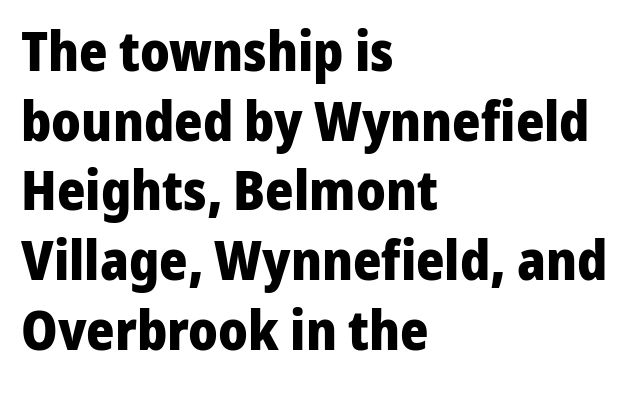
{"serif": "no", "italic": "no", "bold": "yes", "weight": "heavy", "width": "normal", "stroke_contrast": "low", "x_height": "medium", "monospaced": "no", "underline": "no", "align": "left", "line_spacing": "normal", "line_spacing_ratio": 1.29, "letter_spacing": "normal", "letter_spacing_em": 0.0, "glyph_px": 54}
